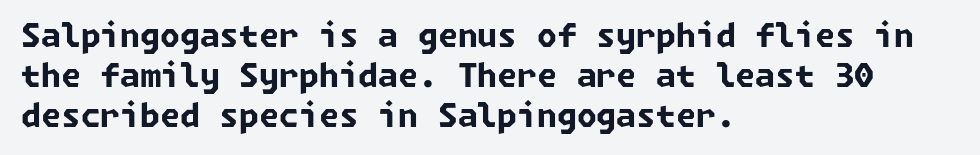
Layout note: lines flush left. Regarding serifs, this sample does without them. The face used here has the dense, thick strokes of a bold. Nothing unusual about the tracking: characters are spaced as the font intends. Line spacing here is normal.
